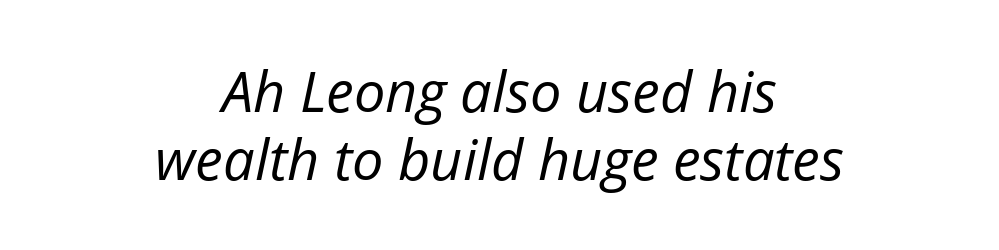
Q: Is the text bold? A: No.
Q: Is the text italic (slanted)? A: Yes, it leans right by about 12 degrees.
Q: Is the text underlined? A: No.
Q: How is the paragraph aligned? A: Centered.
Q: Is the spacing between letters normal or unusually wide? A: Normal.
Q: Width (condensed, normal, or wide)? A: Normal.
Q: Stroke contrast? A: Low.
Q: x-height? A: Medium.
Q: Monospaced? A: No.
